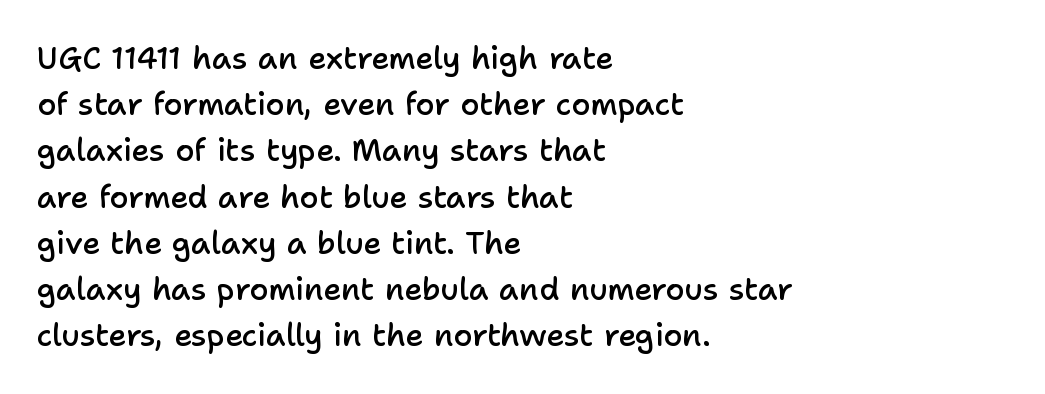
{"serif": "no", "italic": "no", "bold": "semi", "weight": "semibold", "width": "normal", "stroke_contrast": "low", "x_height": "medium", "monospaced": "no", "underline": "no", "align": "left", "line_spacing": "normal", "line_spacing_ratio": 1.49, "letter_spacing": "normal", "letter_spacing_em": 0.0, "glyph_px": 31}
